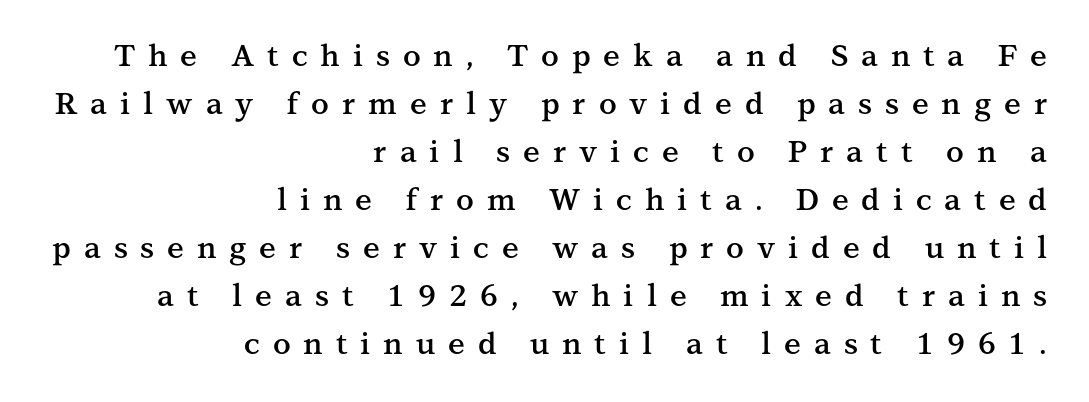
Does the leading feel generous? No, just average. Do the characters align in a grid? No, the font is proportional. The letters stand straight up with perfectly vertical stems. Horizontal alignment here is rightward, an uncommon choice for prose. The passage shown is typeset with a serif family.
